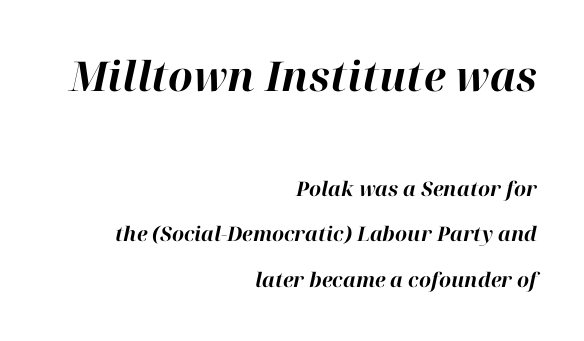
You'd pick this weight for a headline — it's a proper bold. Decoration check: the copy has no underline. The passage shown is typed in a proportional face where columns would drift. Scale decreases going downward across the two blocks. How are the letters spaced? Ordinarily, with no added tracking. Slant detected: the letters are inclined.
